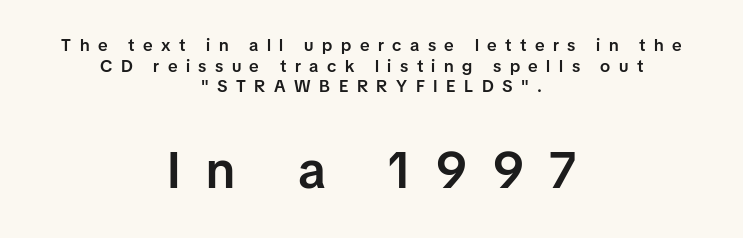
{"serif": "no", "italic": "no", "bold": "semi", "weight": "semibold", "width": "normal", "stroke_contrast": "low", "x_height": "medium", "monospaced": "no", "underline": "no", "align": "center", "line_spacing_ratio": 1.21, "letter_spacing": "wide", "letter_spacing_em": 0.5, "larger_block": "second", "size_ratio": 3.0, "glyph_px": 51}
